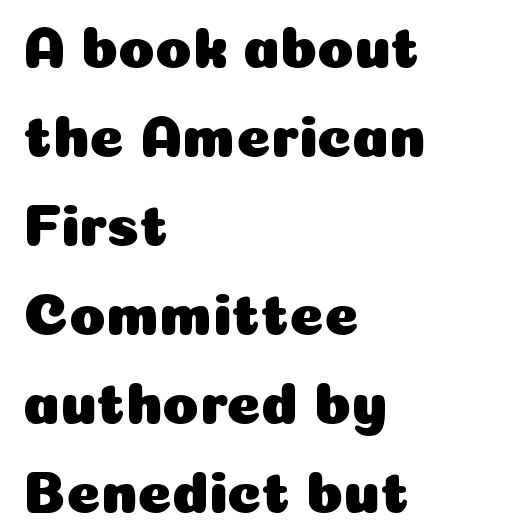
The typesetter chose a ragged-right arrangement here. Nothing unusual about the tracking: characters are spaced as the font intends. The typography opts for an upright posture over an oblique one. Glance below the letters and you will spot only blank space. This sample keeps an unexceptional amount of space between lines.
